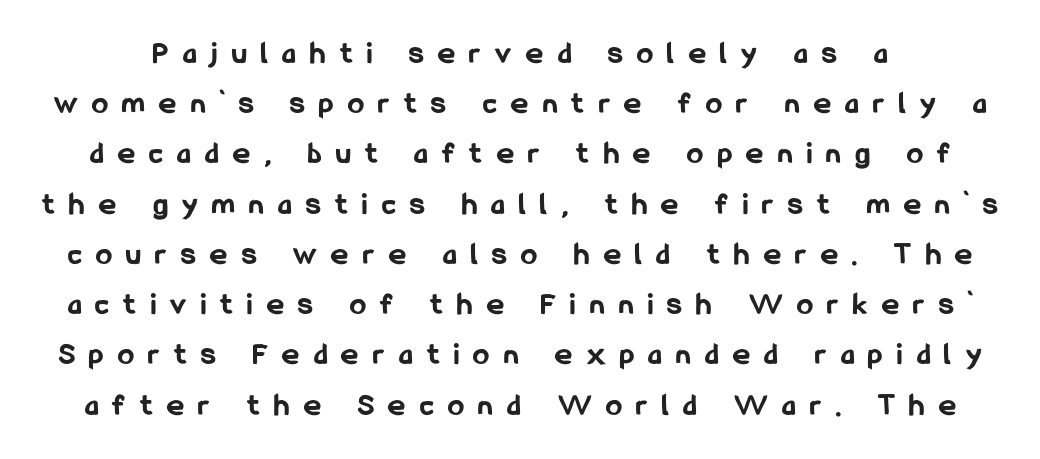
The image shows 32 px bold, condensed sans-serif type, upright; set normal line spacing (1.57x), unusually wide letter spacing (+0.46 em), not underlined; low stroke contrast and a medium x-height.
